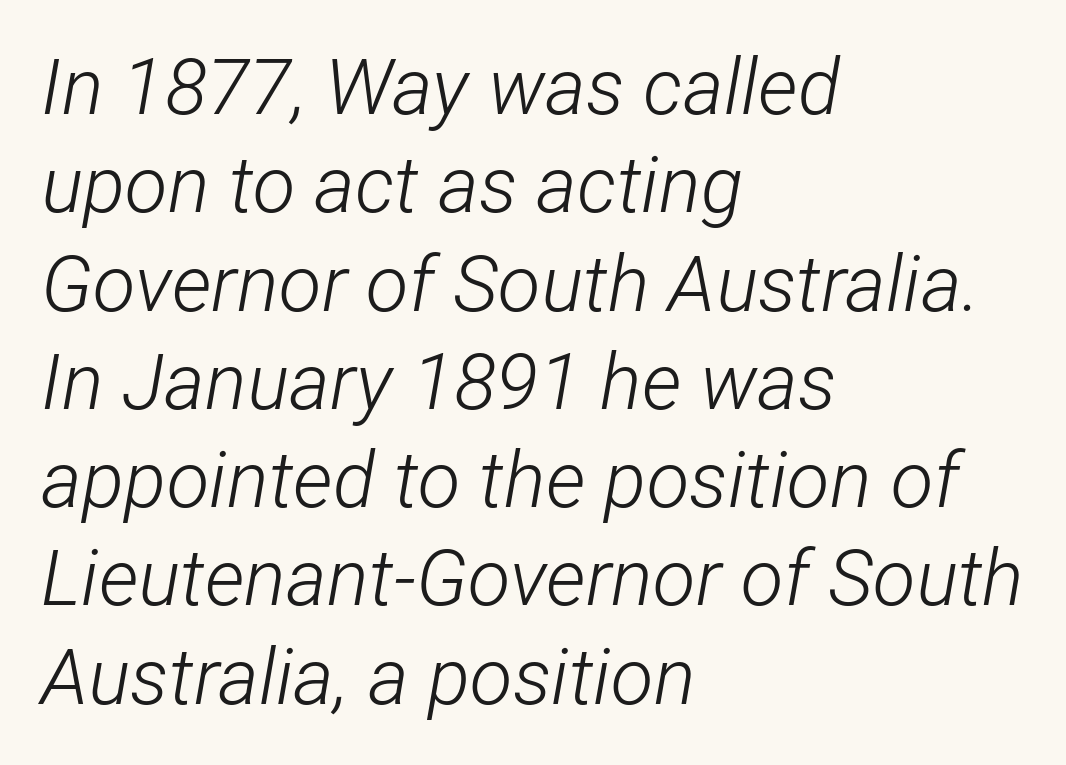
The image shows 78 px light, condensed type, italic (leaning right); set left-aligned, normal line spacing (1.26x), normal letter spacing, not underlined; low stroke contrast and a medium x-height.
